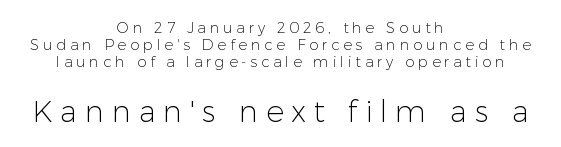
{"serif": "no", "italic": "no", "bold": "no", "weight": "light", "width": "normal", "stroke_contrast": "low", "x_height": "medium", "monospaced": "no", "underline": "no", "align": "center", "line_spacing": "tight", "line_spacing_ratio": 1.13, "letter_spacing": "wide", "letter_spacing_em": 0.25, "larger_block": "second", "size_ratio": 2.0, "glyph_px": 30}
